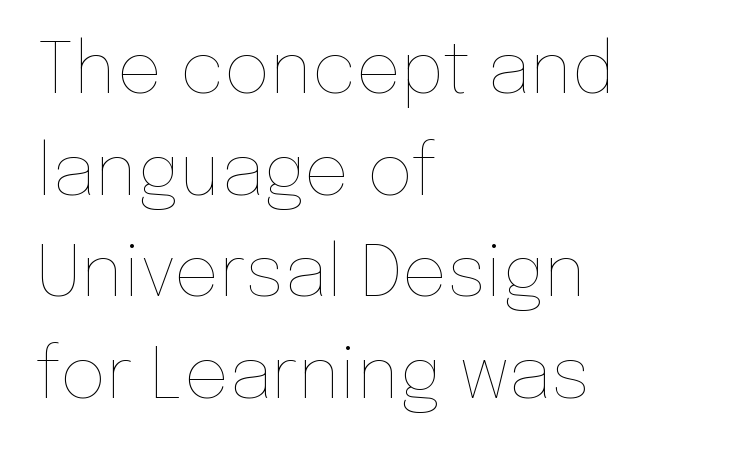
{"italic": "no", "bold": "no", "weight": "thin", "width": "normal", "stroke_contrast": "low", "x_height": "medium", "monospaced": "no", "underline": "no", "align": "left", "line_spacing": "normal", "line_spacing_ratio": 1.43, "letter_spacing": "normal", "letter_spacing_em": 0.0, "glyph_px": 71}
